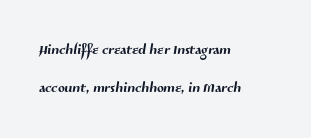
The face used here is rendered with its standard letterfit. Regarding leading, the lines here are spaced well apart. Descender tails drop into unmarked territory. The passage is arranged the way most books set body copy — flush left.
